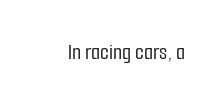
Each word holds together tightly as a unit, with standard inter-letter gaps. Posture: upright roman. The specimen omits any rule beneath the text block's lines.
